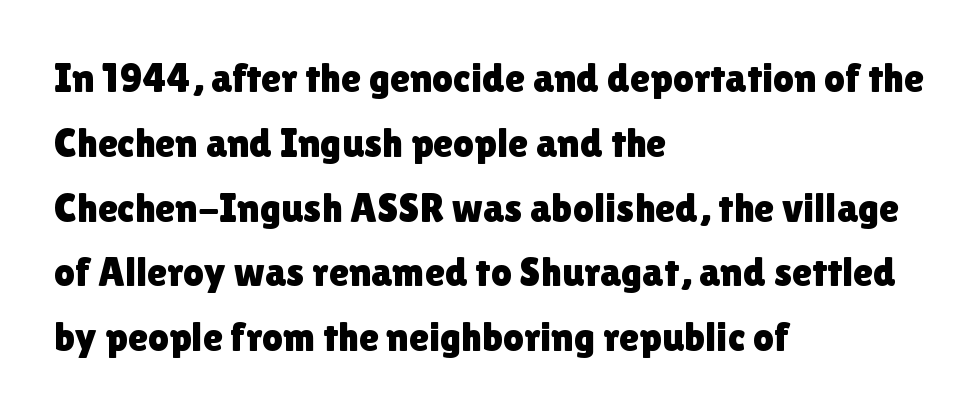
Visually the block forms a straight wall on the left and a jagged coastline on the right. Font category for this specimen: sans-serif. Unmarked baselines from the first word to the last. Notice how the stems are strictly vertical — no italics here. Looks like regular typesetting: each glyph gets only the width it needs. Between one letter and the next there's only the usual sliver of space.
